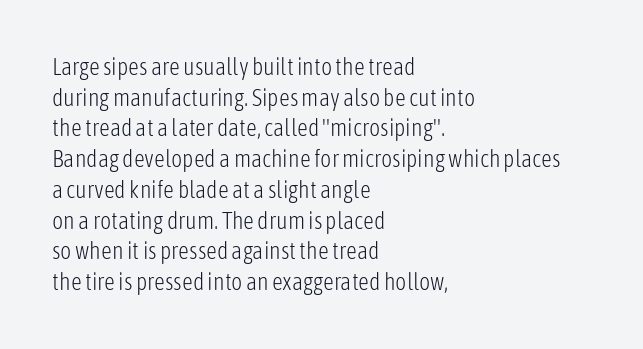
The image shows 24 px text type, upright; set left-aligned, normal line spacing (1.28x), normal letter spacing, not underlined.
